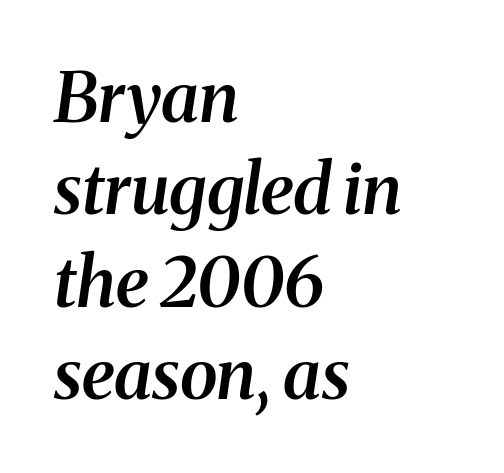
Q: Is the text bold? A: Semi-bold.
Q: Is the text italic (slanted)? A: Yes, it leans right by about 8 degrees.
Q: Is the typeface a serif or a sans-serif typeface? A: Serif.
Q: Is the text underlined? A: No.
Q: How is the paragraph aligned? A: Left-aligned.
Q: Is the spacing between letters normal or unusually wide? A: Normal.
Q: Is the spacing between lines tight, normal or loose? A: Normal.
Q: Width (condensed, normal, or wide)? A: Normal.
Q: Stroke contrast? A: Medium.
Q: x-height? A: Medium.
Q: Monospaced? A: No.
